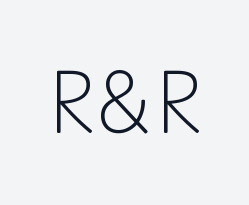
Is this a heavy cut? Hardly; it is regular or lighter. Each word holds together tightly as a unit, with standard inter-letter gaps. Notice how the stems are strictly vertical — no italics here. The rendering uses natural spacing where letterforms have individual widths. The space beneath each line is pristine and unruled.
